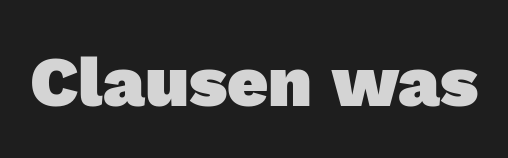
{"serif": "no", "bold": "yes", "weight": "heavy", "width": "normal", "x_height": "medium", "monospaced": "no", "underline": "no", "letter_spacing": "normal", "letter_spacing_em": 0.0, "glyph_px": 71}
